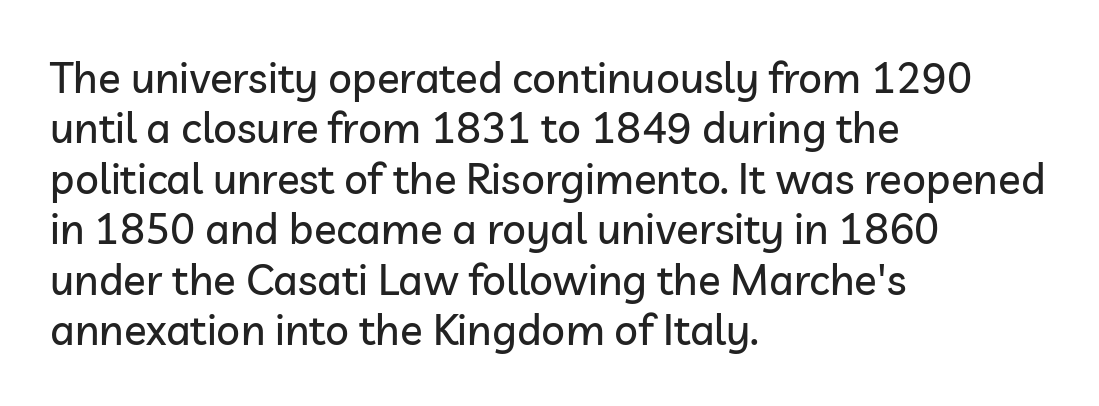
Is this a sans? Yes — the strokes have no serifs. Only glyphs here, with clear space below each row. The typesetter chose a ragged-right arrangement here. Note the varied advance widths — an 'i' is clearly narrower than an 'm'. The rendering keeps characters at their native spacing.
